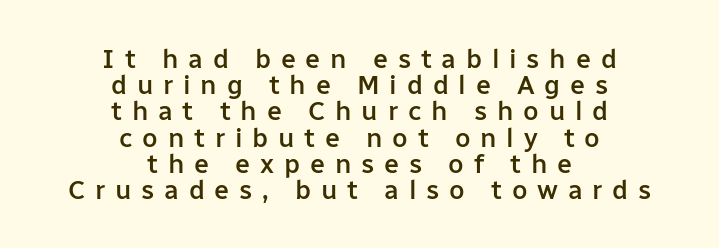
The letters are spread apart with noticeably loose tracking. These lines carry some extra weight — a demibold, not a full bold. Teacher's note: observe the equal gaps on both sides — that is centered alignment. Underlining? Definitely not there. Tightly led — the rows are bunched. Posture: vertical.
